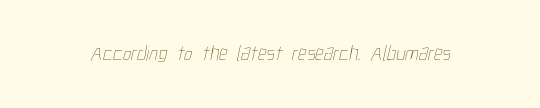
{"bold": "no", "underline": "no", "letter_spacing": "normal", "letter_spacing_em": 0.0, "glyph_px": 21}
